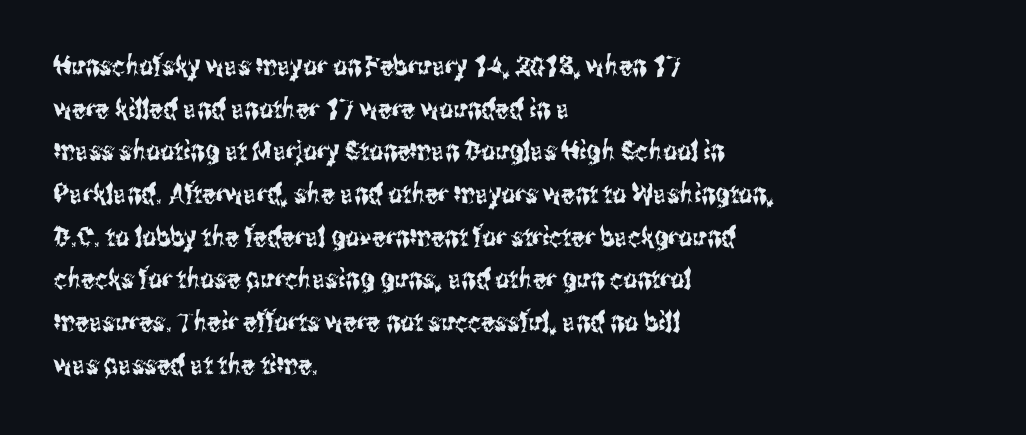
The words here are not underlined. Upright lettering throughout. This rendering leaves character spacing at its baseline value. These lines stack with their left ends in a neat column. Vertical spacing — default.
